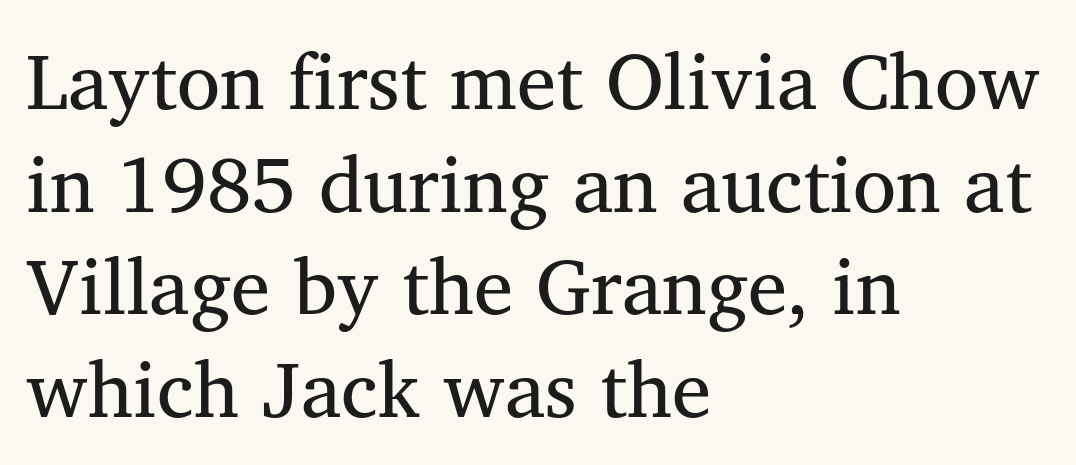
Q: Is the text bold? A: No.
Q: Is the typeface a serif or a sans-serif typeface? A: Serif.
Q: Is the text underlined? A: No.
Q: How is the paragraph aligned? A: Left-aligned.
Q: Is the spacing between letters normal or unusually wide? A: Normal.
Q: Is the spacing between lines tight, normal or loose? A: Normal.
Q: Width (condensed, normal, or wide)? A: Normal.
Q: Stroke contrast? A: Medium.
Q: x-height? A: Medium.
Q: Monospaced? A: No.
